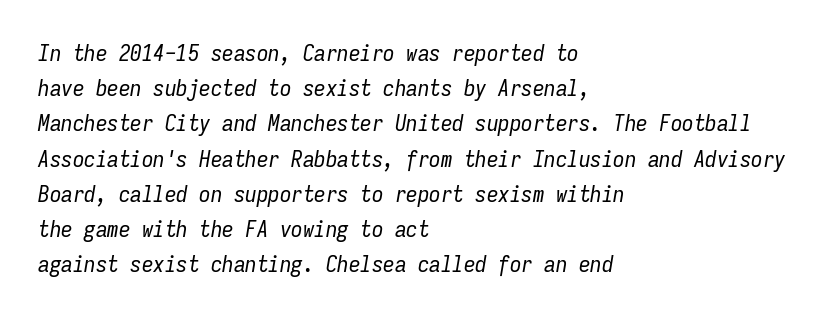
The image shows 23 px text type, italic (leaning right); set left-aligned, normal line spacing (1.53x), normal letter spacing, not underlined.
